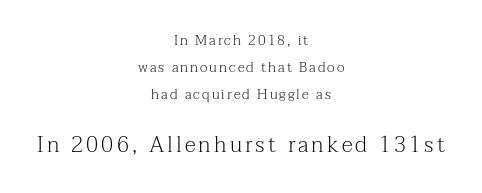
{"italic": "no", "bold": "no", "underline": "no", "align": "center", "line_spacing": "loose", "line_spacing_ratio": 1.92, "larger_block": "second", "size_ratio": 1.57, "glyph_px": 22}
